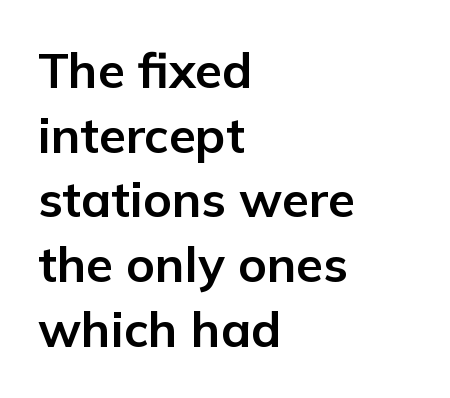
The image shows 49 px bold sans-serif type, upright; set left-aligned, normal line spacing (1.32x), normal letter spacing, not underlined; low stroke contrast and a medium x-height.
